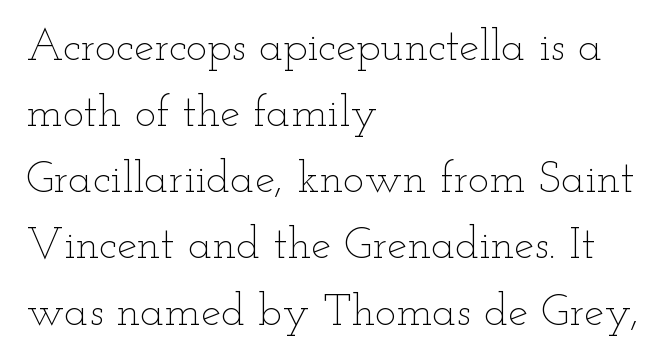
{"italic": "no", "bold": "no", "weight": "thin", "width": "wide", "stroke_contrast": "low", "x_height": "small", "monospaced": "no", "underline": "no", "align": "left", "line_spacing": "normal", "line_spacing_ratio": 1.47, "letter_spacing": "normal", "letter_spacing_em": 0.0, "glyph_px": 45}
